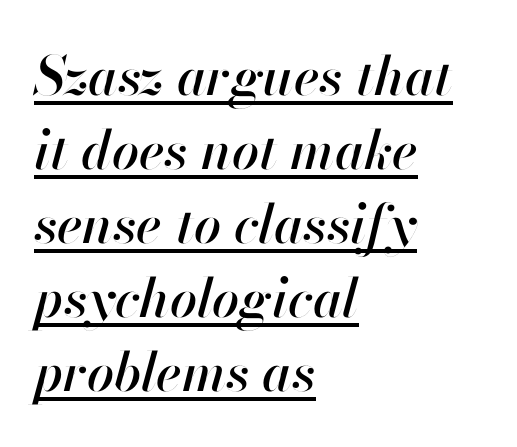
Character widths vary here, with narrow letters taking less room than wide ones. Summary of vertical rhythm: regular, with standard interline spacing. Line starts are locked; line ends wander. No extra tracking has been applied to these lines. These lines were composed using italics.
